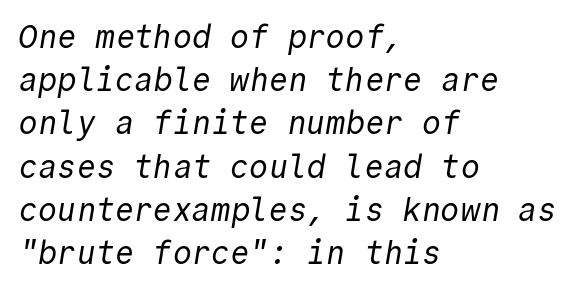
The characters display no serif detailing; their extremities are plain. The lines sit at an ordinary, default distance from one another. Default kerning and tracking; the words read as compact shapes. Fixed-width glyphs throughout — classic coding-font behaviour. The passage is arranged the way most books set body copy — flush left. Vertical stems look standard width or narrower in stroke.
